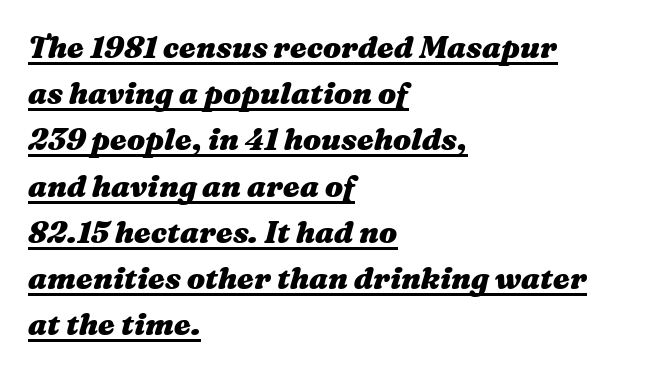
A student would call this left alignment; a typographer would say flush left, rag right. The horizontal fit of the characters is conventional and even. Note the varied advance widths — an 'i' is clearly narrower than an 'm'. The text carries the slant typical of an italic or oblique font.
